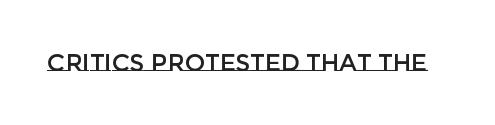
{"italic": "no", "underline": "no", "letter_spacing": "normal", "letter_spacing_em": 0.0, "glyph_px": 24}
